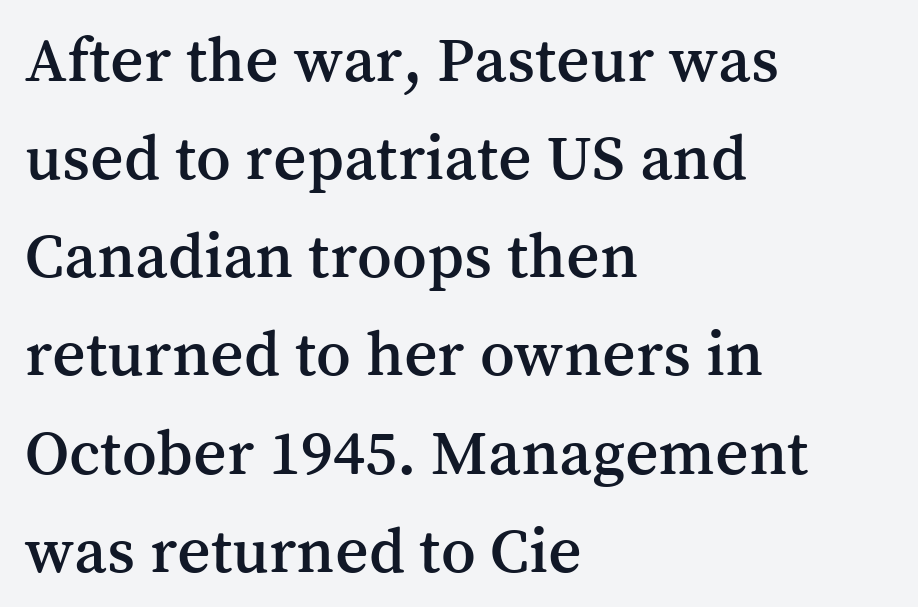
The image shows 65 px serif type, upright; set left-aligned, normal line spacing (1.51x), normal letter spacing, not underlined; medium stroke contrast and a medium x-height.
